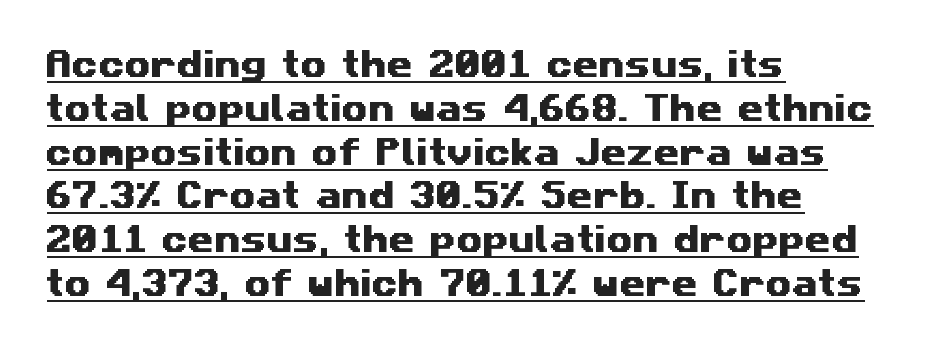
{"serif": "no", "width": "wide", "stroke_contrast": "medium", "x_height": "medium", "monospaced": "no", "underline": "yes", "align": "left", "line_spacing": "normal", "line_spacing_ratio": 1.46, "letter_spacing": "normal", "letter_spacing_em": 0.0, "glyph_px": 30}
